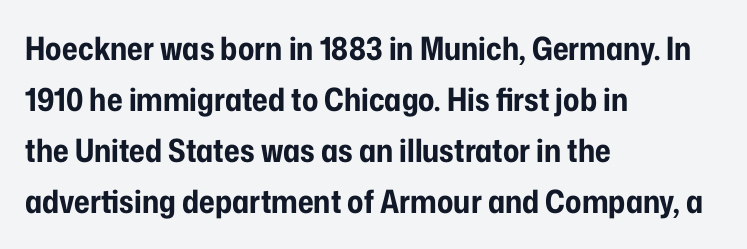
{"serif": "no", "italic": "no", "bold": "yes", "weight": "bold", "width": "condensed", "stroke_contrast": "low", "x_height": "medium", "monospaced": "no", "underline": "no", "align": "left", "line_spacing": "normal", "line_spacing_ratio": 1.59, "letter_spacing": "normal", "letter_spacing_em": 0.0, "glyph_px": 32}
